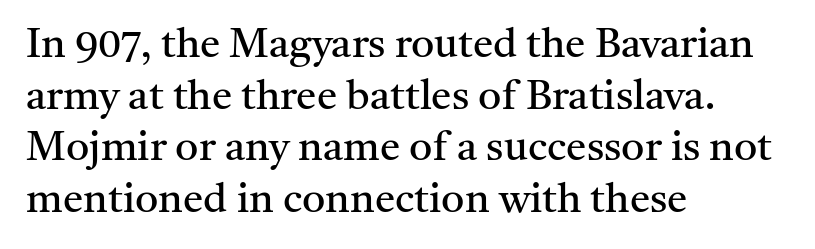
The image shows 41 px regular-weight serif type, upright; set left-aligned, normal line spacing (1.26x), normal letter spacing, not underlined; medium stroke contrast and a medium x-height.
